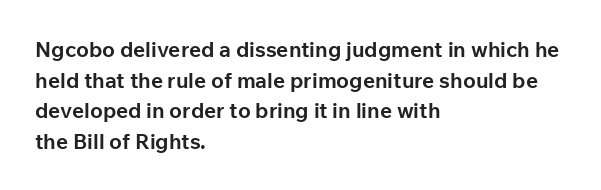
The image shows 21 px bold type, upright; set left-aligned, normal line spacing (1.46x), normal letter spacing, not underlined.
